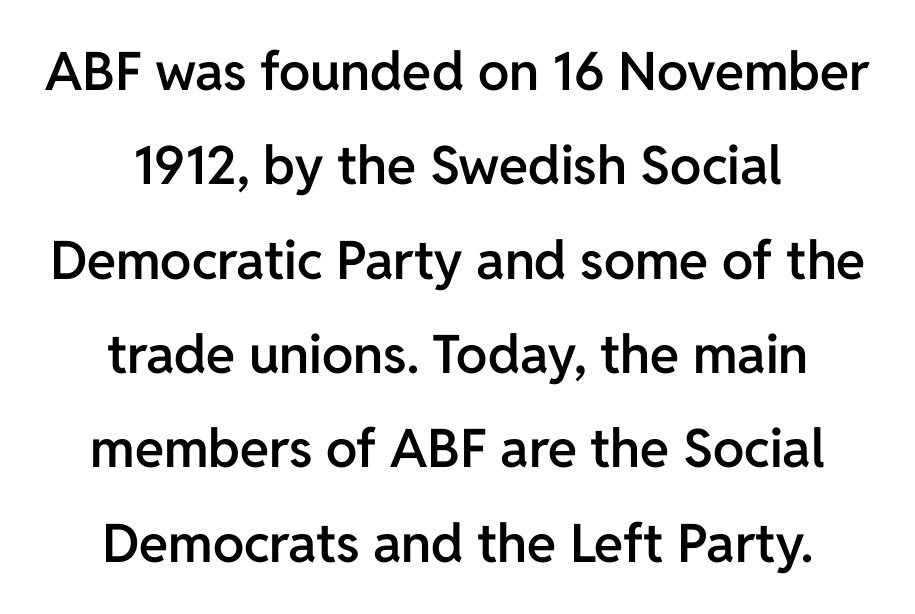
{"serif": "no", "italic": "no", "bold": "semi", "weight": "semibold", "width": "normal", "stroke_contrast": "low", "x_height": "medium", "monospaced": "no", "underline": "no", "align": "center", "line_spacing_ratio": 1.78, "letter_spacing": "normal", "letter_spacing_em": 0.0, "glyph_px": 53}
